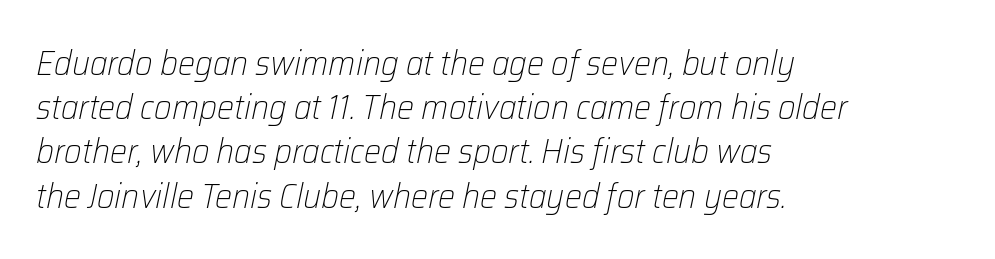
Q: Is the text bold? A: No.
Q: Is the text italic (slanted)? A: Yes, it leans right by about 12 degrees.
Q: Is the text underlined? A: No.
Q: How is the paragraph aligned? A: Left-aligned.
Q: Is the spacing between letters normal or unusually wide? A: Normal.
Q: Is the spacing between lines tight, normal or loose? A: Normal.
Q: Width (condensed, normal, or wide)? A: Normal.
Q: Stroke contrast? A: Low.
Q: x-height? A: Medium.
Q: Monospaced? A: No.
